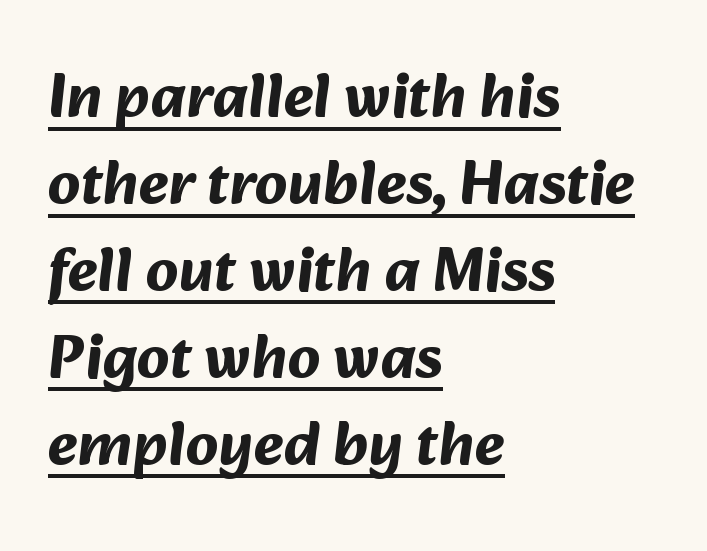
Type style note: lacks serifs. Set as a true bold cut, around the 700 mark. Note the varied advance widths — an 'i' is clearly narrower than an 'm'. Reading down the column, the eye jumps a familiar distance to each next line. Compared with a centered layout, this one pins lines to the left instead. This rendering leaves character spacing at its baseline value.
